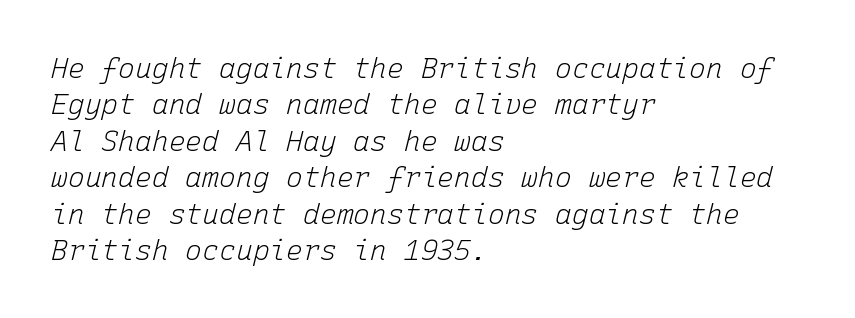
Q: Is the text bold? A: No.
Q: Is the text italic (slanted)? A: Yes, it leans right by about 15 degrees.
Q: Is the text underlined? A: No.
Q: How is the paragraph aligned? A: Left-aligned.
Q: Is the spacing between letters normal or unusually wide? A: Normal.
Q: Is the spacing between lines tight, normal or loose? A: Normal.
Q: Width (condensed, normal, or wide)? A: Normal.
Q: Stroke contrast? A: Low.
Q: x-height? A: Medium.
Q: Monospaced? A: Yes.
